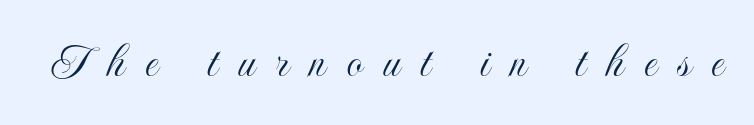
{"width": "condensed", "x_height": "small", "monospaced": "no", "underline": "no", "letter_spacing": "wide", "letter_spacing_em": 0.41, "glyph_px": 50}
